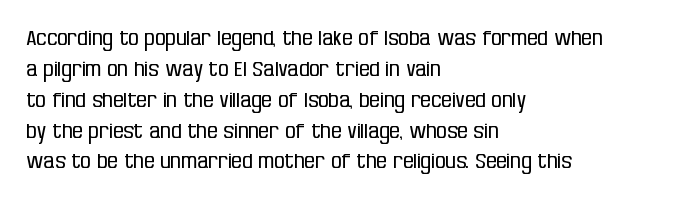
The image shows 21 px text type, upright; set left-aligned, normal line spacing (1.47x), normal letter spacing, not underlined.
